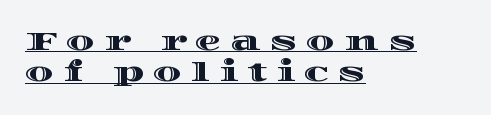
Q: Is the text italic (slanted)? A: No, it is upright.
Q: Is the text underlined? A: Yes.
Q: How is the paragraph aligned? A: Left-aligned.
Q: Is the spacing between letters normal or unusually wide? A: Unusually wide.
